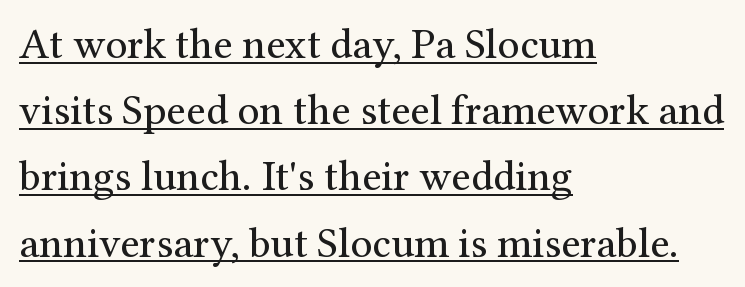
The image shows 43 px regular-weight serif type, upright; set left-aligned, normal line spacing (1.54x), normal letter spacing, underlined; medium stroke contrast and a medium x-height.
